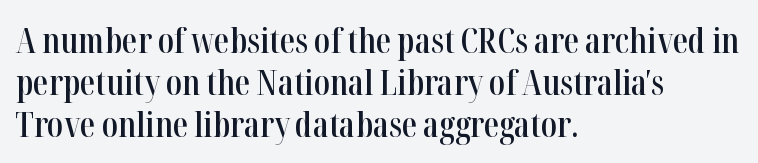
Q: Is the text bold? A: Semi-bold.
Q: Is the text italic (slanted)? A: No, it is upright.
Q: Is the typeface a serif or a sans-serif typeface? A: Serif.
Q: Is the text underlined? A: No.
Q: How is the paragraph aligned? A: Left-aligned.
Q: Is the spacing between letters normal or unusually wide? A: Normal.
Q: Width (condensed, normal, or wide)? A: Condensed.
Q: Stroke contrast? A: High.
Q: x-height? A: Medium.
Q: Monospaced? A: No.
